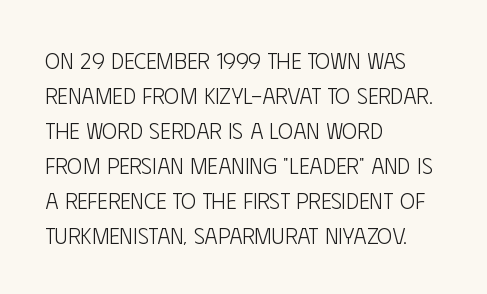
Q: Is the text bold? A: No.
Q: Is the text italic (slanted)? A: No, it is upright.
Q: Is the text underlined? A: No.
Q: How is the paragraph aligned? A: Left-aligned.
Q: Is the spacing between letters normal or unusually wide? A: Normal.
Q: Is the spacing between lines tight, normal or loose? A: Normal.
